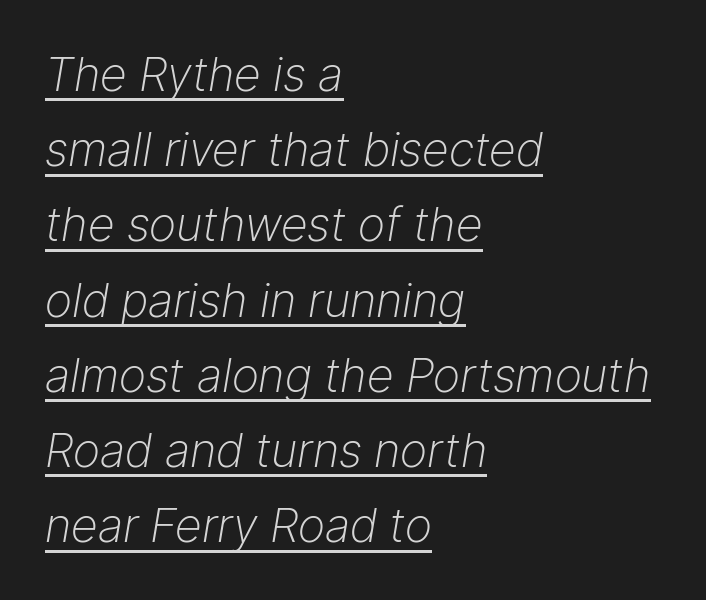
Q: Is the text bold? A: No.
Q: Is the text italic (slanted)? A: Yes, it leans right by about 9 degrees.
Q: Is the text underlined? A: Yes.
Q: How is the paragraph aligned? A: Left-aligned.
Q: Is the spacing between letters normal or unusually wide? A: Normal.
Q: Is the spacing between lines tight, normal or loose? A: Normal.
Q: Width (condensed, normal, or wide)? A: Normal.
Q: Stroke contrast? A: Low.
Q: x-height? A: Medium.
Q: Monospaced? A: No.
